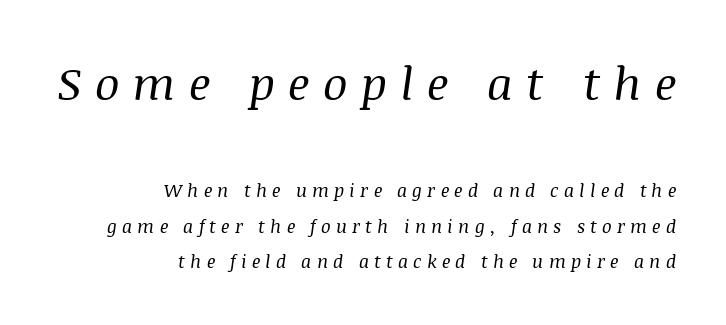
Q: Is the text bold? A: No.
Q: Is the text italic (slanted)? A: Yes, it leans right by about 8 degrees.
Q: Is the typeface a serif or a sans-serif typeface? A: Serif.
Q: Is the text underlined? A: No.
Q: How is the paragraph aligned? A: Right-aligned.
Q: Is the spacing between letters normal or unusually wide? A: Unusually wide.
Q: Is the spacing between lines tight, normal or loose? A: Loose.
Q: Which block of text is set in a larger size, the first (top) or the second (bottom)? A: The first (top) one.
Q: Width (condensed, normal, or wide)? A: Normal.
Q: Stroke contrast? A: Medium.
Q: x-height? A: Large.
Q: Monospaced? A: No.
